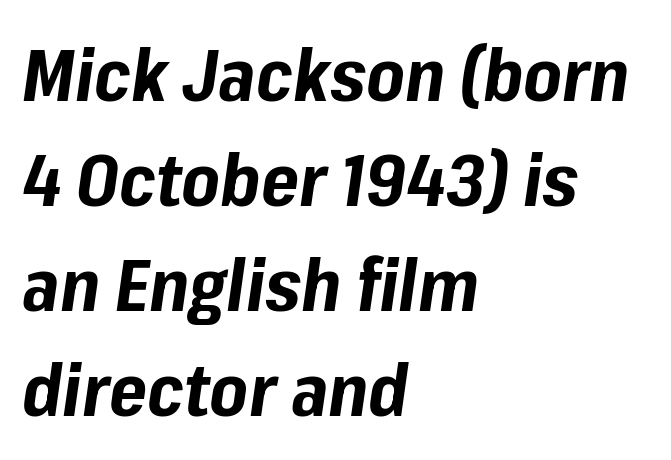
Q: Is the text bold? A: Yes.
Q: Is the text italic (slanted)? A: Yes, it leans right by about 8 degrees.
Q: Is the text underlined? A: No.
Q: How is the paragraph aligned? A: Left-aligned.
Q: Is the spacing between letters normal or unusually wide? A: Normal.
Q: Is the spacing between lines tight, normal or loose? A: Normal.
Q: Width (condensed, normal, or wide)? A: Normal.
Q: Stroke contrast? A: Low.
Q: x-height? A: Medium.
Q: Monospaced? A: No.
